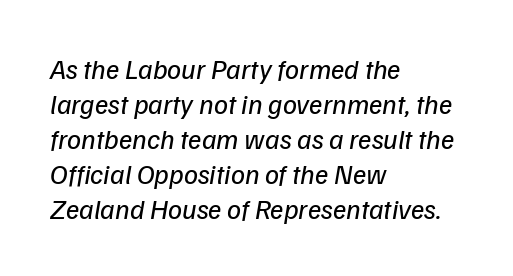
Spacing verdict: proportional, widths tailored to each character. This sample uses an oblique cut, with every glyph tilted off the vertical. These lines stack with their left ends in a neat column. The strokes carry an ordinary text weight at most. You could call the tracking neutral — neither tight nor loose.
